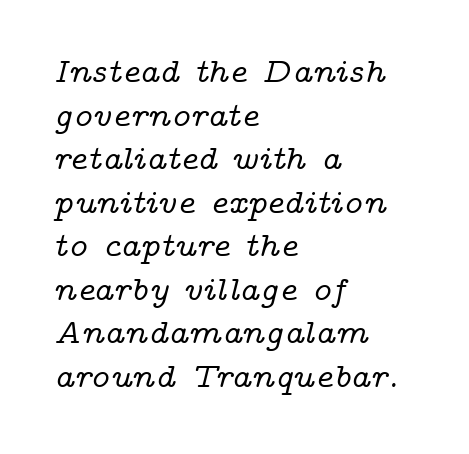
Proportional: the letters do not fall into vertical columns. The strip under each line holds only bare page. Observe the lean: these are italic letterforms. Each word holds together tightly as a unit, with standard inter-letter gaps. The passage shown stacks its lines at a standard gap.
